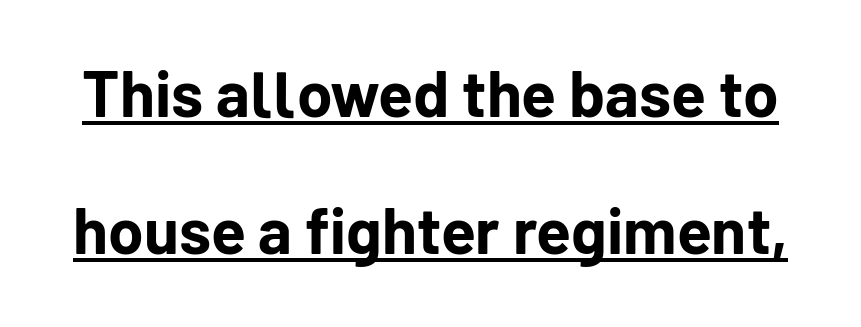
The image shows 64 px bold sans-serif type, upright; set loose line spacing (2.14x), normal letter spacing, underlined; low stroke contrast and a medium x-height.
